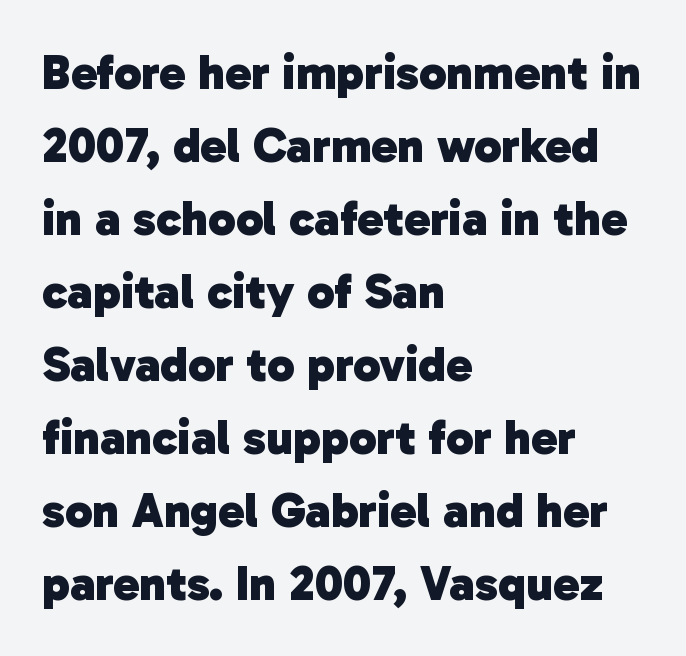
The string is rendered with underlining switched off. Does the type have serifs? No, each stem ends abruptly. The line texture is even and compact thanks to regular tracking. Look at the stroke-to-counter ratio: heavy, a bold.
